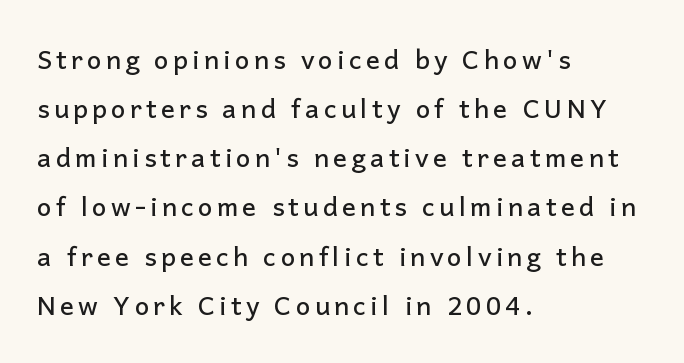
{"italic": "no", "underline": "no", "align": "left", "line_spacing_ratio": 1.89, "glyph_px": 26}
